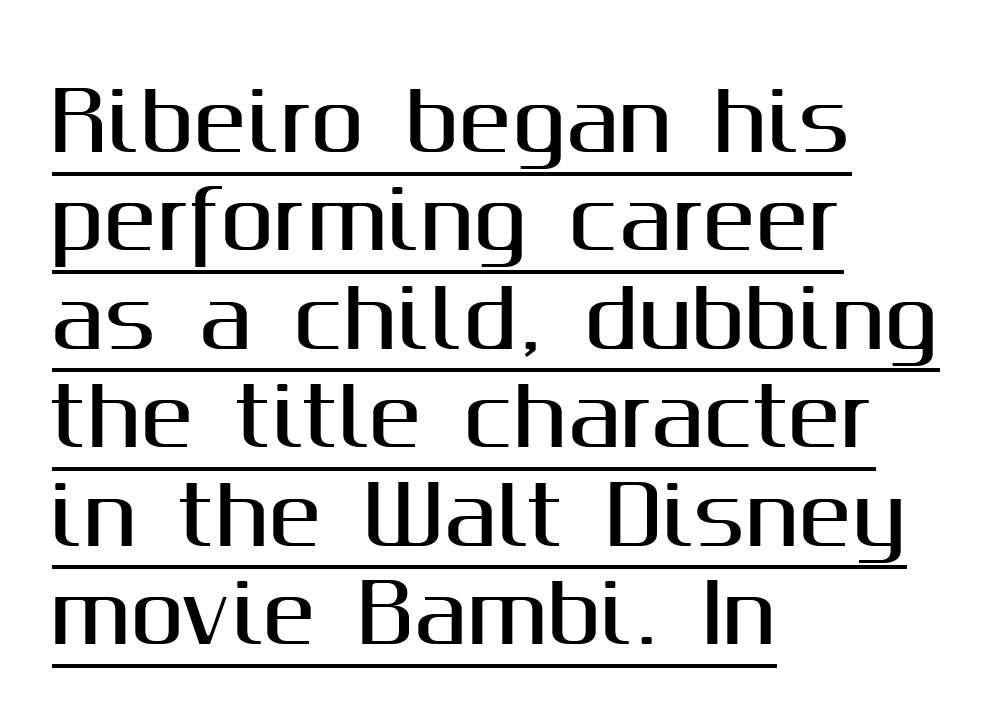
The image shows 80 px sans-serif type, upright; set left-aligned, line spacing 1.23x, normal letter spacing, underlined; medium stroke contrast and a medium x-height.
